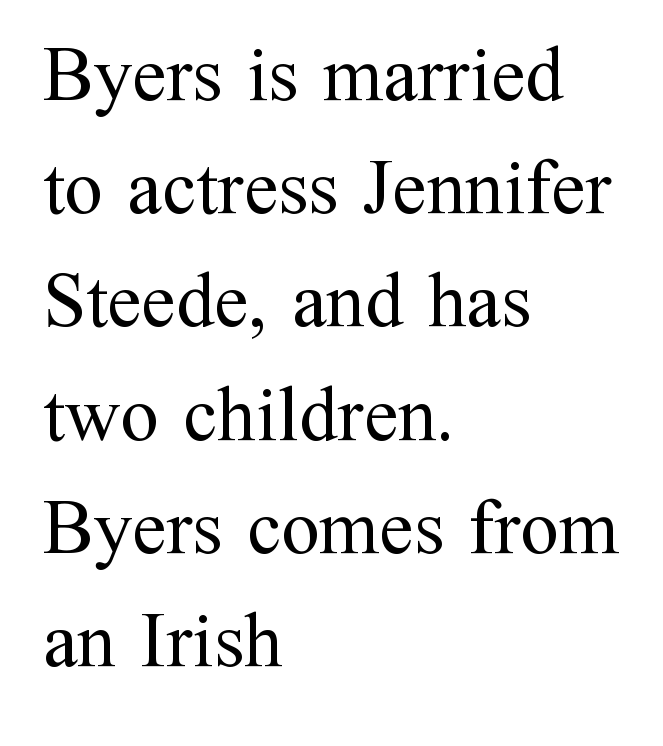
Q: Is the text bold? A: No.
Q: Is the text italic (slanted)? A: No, it is upright.
Q: Is the typeface a serif or a sans-serif typeface? A: Serif.
Q: Is the text underlined? A: No.
Q: How is the paragraph aligned? A: Left-aligned.
Q: Is the spacing between letters normal or unusually wide? A: Normal.
Q: Is the spacing between lines tight, normal or loose? A: Normal.
Q: Width (condensed, normal, or wide)? A: Normal.
Q: Stroke contrast? A: Medium.
Q: x-height? A: Medium.
Q: Monospaced? A: No.
